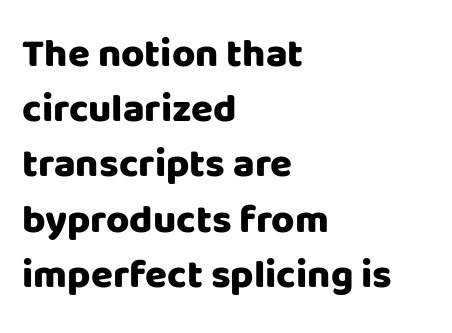
The image shows 40 px heavy sans-serif type, upright; set left-aligned, normal line spacing (1.38x), normal letter spacing, not underlined; low stroke contrast and a large x-height.
